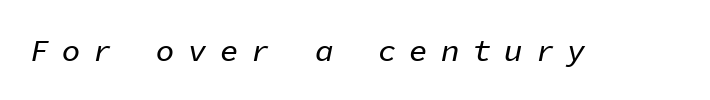
{"italic": "yes", "lean": "right", "slant_degrees": 11, "width": "normal", "stroke_contrast": "low", "x_height": "medium", "monospaced": "yes", "underline": "no", "letter_spacing": "wide", "letter_spacing_em": 0.42, "glyph_px": 31}
